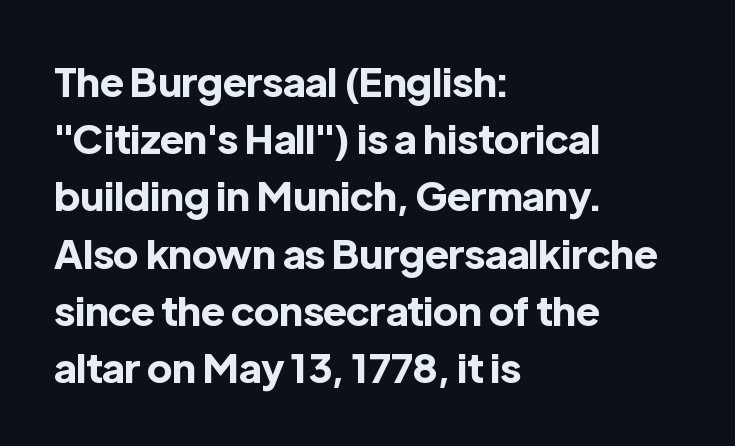
Strong, thick strokes mark this as bold type. Regarding leading, the lines here are spaced in the standard way. The text block is weighted toward the left margin, trailing off unevenly rightward. Note: no serifs on the glyphs. Characters remain perfectly vertical along every line. The rendering uses natural spacing where letterforms have individual widths.
